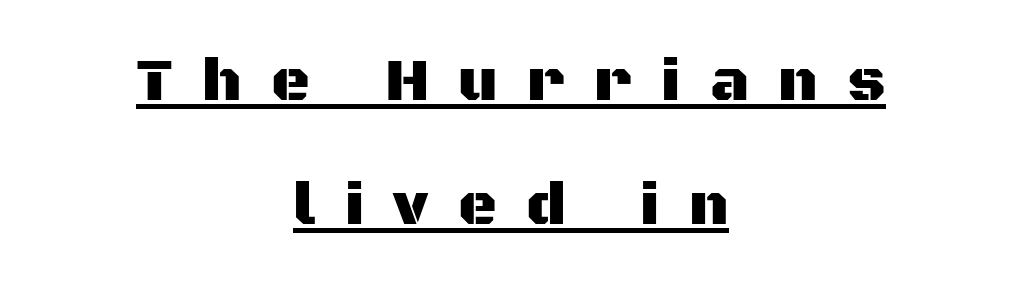
Q: Is the text italic (slanted)? A: No, it is upright.
Q: Is the typeface a serif or a sans-serif typeface? A: Sans-serif.
Q: Is the text underlined? A: Yes.
Q: How is the paragraph aligned? A: Centered.
Q: Is the spacing between letters normal or unusually wide? A: Unusually wide.
Q: Is the spacing between lines tight, normal or loose? A: Loose.
Q: Width (condensed, normal, or wide)? A: Normal.
Q: Stroke contrast? A: Medium.
Q: x-height? A: Large.
Q: Monospaced? A: No.
